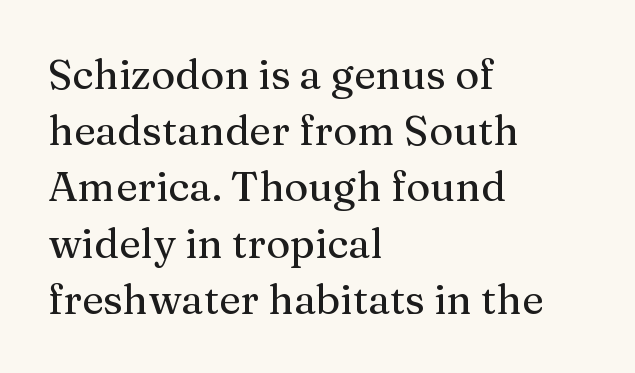
Tall strokes in this sample are plumb rather than angled. The face used here is proportionally spaced, like ordinary book or web type. Underline: absent. Quick note: interline space is typical.
